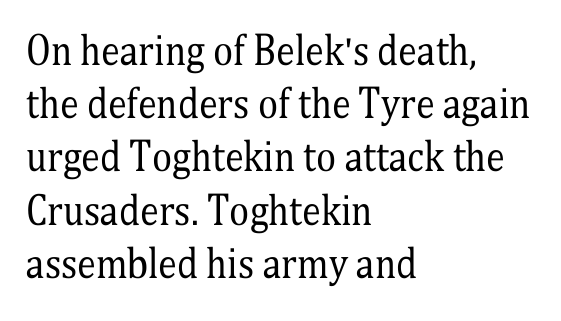
Q: Is the text bold? A: No.
Q: Is the text italic (slanted)? A: No, it is upright.
Q: Is the typeface a serif or a sans-serif typeface? A: Serif.
Q: Is the text underlined? A: No.
Q: How is the paragraph aligned? A: Left-aligned.
Q: Is the spacing between letters normal or unusually wide? A: Normal.
Q: Is the spacing between lines tight, normal or loose? A: Normal.
Q: Width (condensed, normal, or wide)? A: Condensed.
Q: Stroke contrast? A: Medium.
Q: x-height? A: Medium.
Q: Monospaced? A: No.
